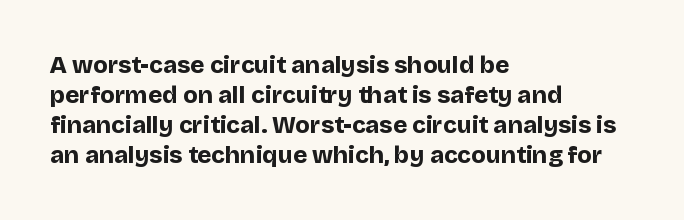
The characters look thick and weighty, a clear bold. Rows of type keep a routine distance in the vertical direction. Each word holds together tightly as a unit, with standard inter-letter gaps. Does the copy run flush right? No — it runs flush left. Beneath every word, the page is bare.
